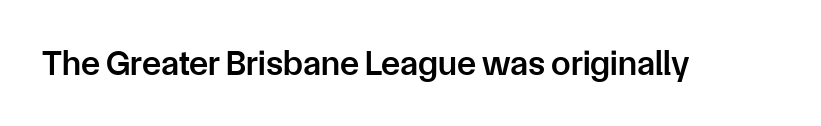
{"serif": "no", "italic": "no", "bold": "semi", "weight": "semibold", "width": "normal", "stroke_contrast": "low", "x_height": "medium", "monospaced": "no", "underline": "no", "letter_spacing": "normal", "letter_spacing_em": 0.0, "glyph_px": 35}
